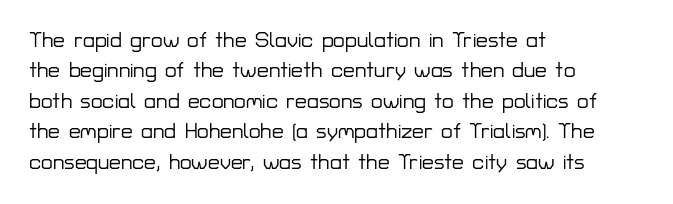
The image shows 21 px text type, upright; set left-aligned, normal line spacing (1.45x), normal letter spacing, not underlined.
